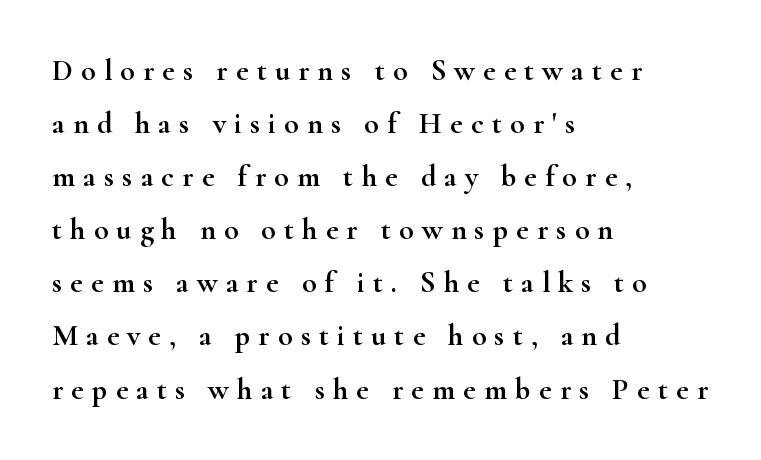
{"serif": "yes", "italic": "no", "width": "wide", "stroke_contrast": "high", "x_height": "small", "monospaced": "no", "underline": "no", "align": "left", "line_spacing_ratio": 1.77, "letter_spacing": "wide", "letter_spacing_em": 0.27, "glyph_px": 30}
